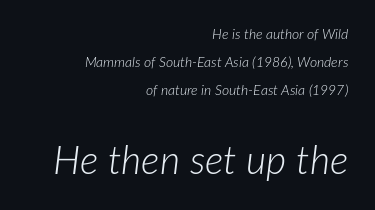
The image shows 39 px light type, italic (leaning right); set right-aligned, loose line spacing (2.0x), normal letter spacing, not underlined; the second (bottom) block is 2.79x larger; low stroke contrast and a medium x-height.
